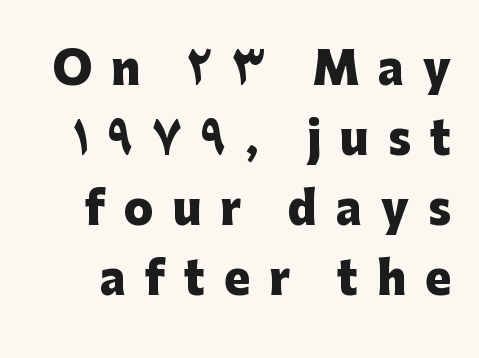
The axis of the letterforms is exactly vertical. Letterform terminals end flat and unadorned throughout the passage. Compared with an ordinary text face, these strokes are far heavier — a full bold. A typesetter would call this proportional, since set widths differ per character. The baseline area is clear.
